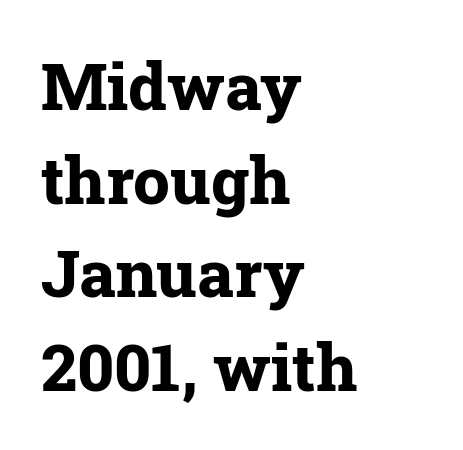
The image shows 65 px bold serif type, upright; set left-aligned, normal line spacing (1.44x), normal letter spacing, not underlined; low stroke contrast and a medium x-height.
